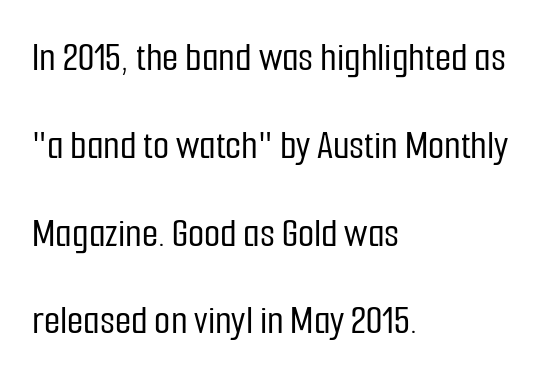
Q: Is the text italic (slanted)? A: No, it is upright.
Q: Is the typeface a serif or a sans-serif typeface? A: Sans-serif.
Q: Is the text underlined? A: No.
Q: How is the paragraph aligned? A: Left-aligned.
Q: Is the spacing between letters normal or unusually wide? A: Normal.
Q: Is the spacing between lines tight, normal or loose? A: Loose.
Q: Width (condensed, normal, or wide)? A: Condensed.
Q: Stroke contrast? A: Low.
Q: x-height? A: Medium.
Q: Monospaced? A: No.
